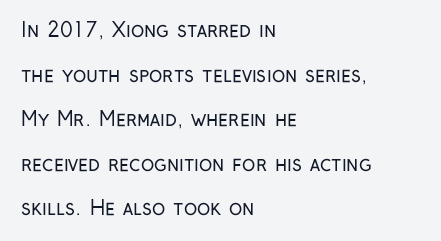
The image shows 20 px text type, upright; set left-aligned, loose line spacing (2.23x), normal letter spacing, not underlined.
